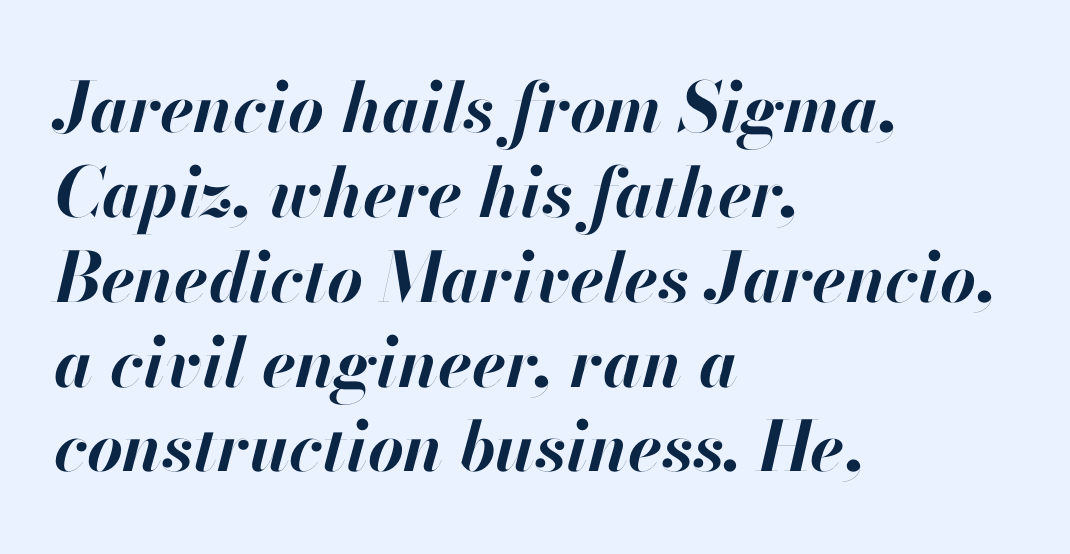
The image shows 69 px bold type, italic (leaning right); set left-aligned, line spacing 1.23x, normal letter spacing, not underlined; high stroke contrast and a small x-height.
